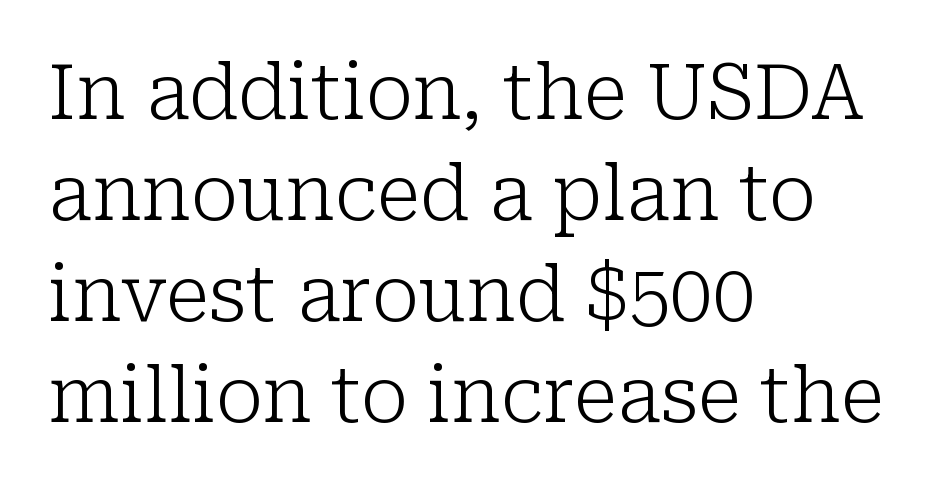
The type sits square on the baseline with zero lean. Stems and bowls with no extra thickness — not bold. If you drew a ruler down the left edge, every line would touch it. Spacing verdict: proportional, widths tailored to each character.
